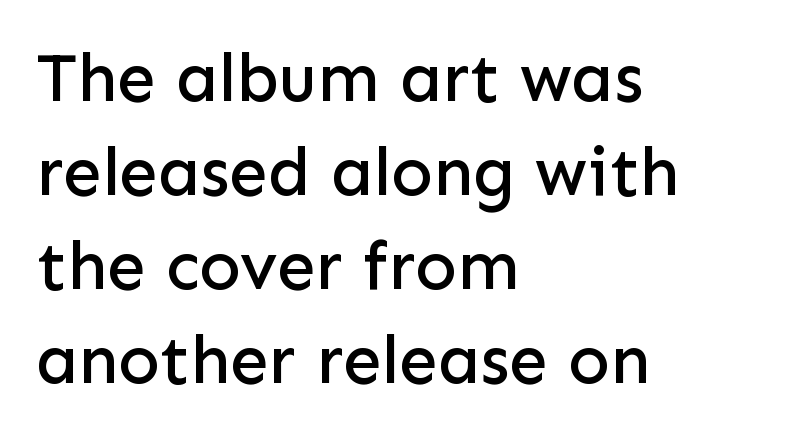
{"serif": "no", "italic": "no", "width": "normal", "stroke_contrast": "low", "x_height": "medium", "monospaced": "no", "underline": "no", "align": "left", "line_spacing": "normal", "line_spacing_ratio": 1.36, "letter_spacing": "normal", "letter_spacing_em": 0.0, "glyph_px": 69}
